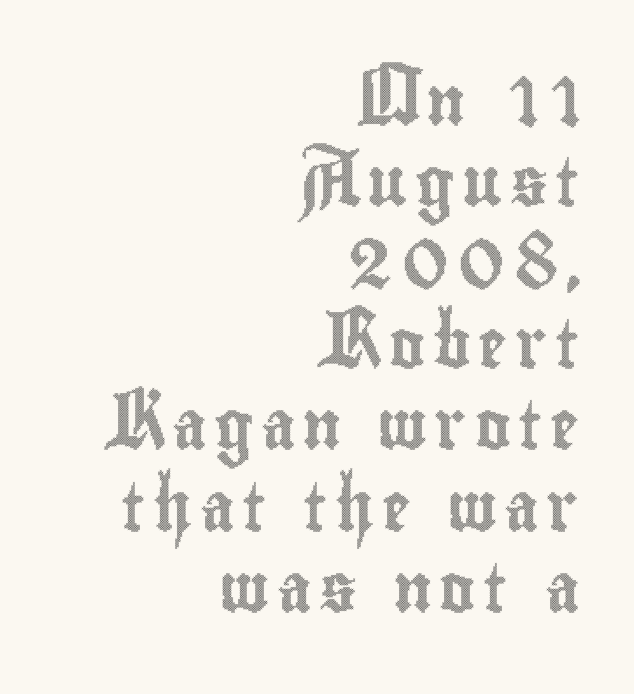
{"italic": "no", "width": "condensed", "x_height": "small", "monospaced": "no", "underline": "no", "align": "right", "line_spacing": "normal", "line_spacing_ratio": 1.69, "glyph_px": 48}
